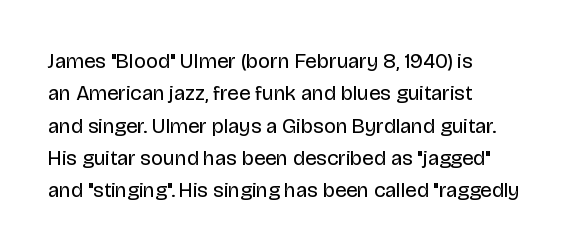
{"italic": "no", "bold": "no", "underline": "no", "align": "left", "line_spacing": "normal", "line_spacing_ratio": 1.54, "letter_spacing": "normal", "letter_spacing_em": 0.0, "glyph_px": 21}
